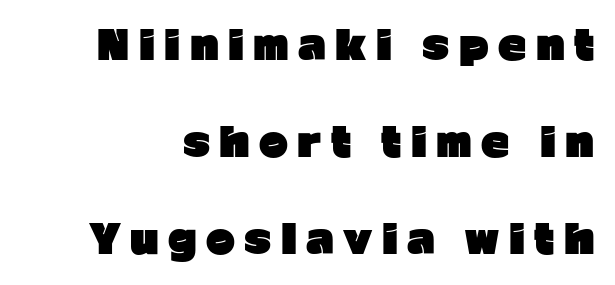
{"serif": "no", "italic": "no", "bold": "yes", "weight": "heavy", "width": "normal", "stroke_contrast": "low", "x_height": "medium", "monospaced": "no", "underline": "no", "line_spacing": "loose", "line_spacing_ratio": 2.49, "letter_spacing": "wide", "letter_spacing_em": 0.24, "glyph_px": 39}
